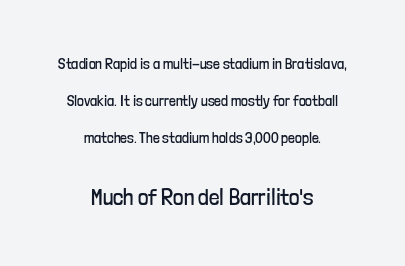
{"italic": "no", "bold": "no", "underline": "no", "align": "center", "line_spacing": "loose", "line_spacing_ratio": 2.46, "letter_spacing": "normal", "letter_spacing_em": 0.0, "larger_block": "second", "size_ratio": 1.53, "glyph_px": 23}
